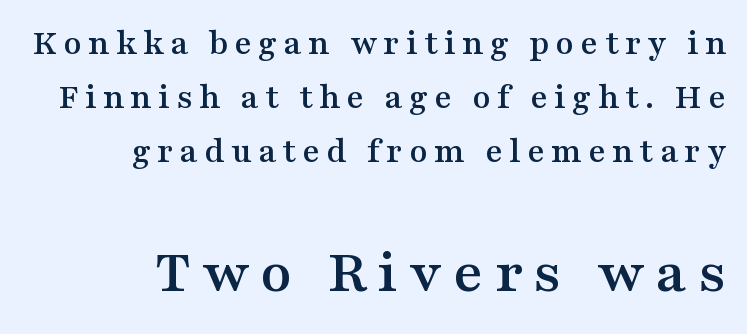
Q: Is the text italic (slanted)? A: No, it is upright.
Q: Is the typeface a serif or a sans-serif typeface? A: Serif.
Q: Is the text underlined? A: No.
Q: How is the paragraph aligned? A: Right-aligned.
Q: Is the spacing between lines tight, normal or loose? A: Normal.
Q: Which block of text is set in a larger size, the first (top) or the second (bottom)? A: The second (bottom) one.
Q: Width (condensed, normal, or wide)? A: Wide.
Q: Stroke contrast? A: Medium.
Q: x-height? A: Medium.
Q: Monospaced? A: No.
